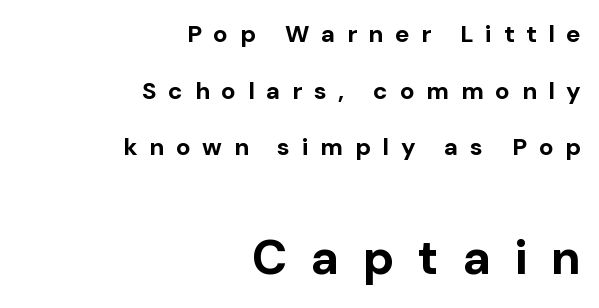
The image shows 48 px bold sans-serif type, upright; set right-aligned, loose line spacing (2.36x), unusually wide letter spacing (+0.49 em), not underlined; the second (bottom) block is 2.0x larger; low stroke contrast and a medium x-height.
